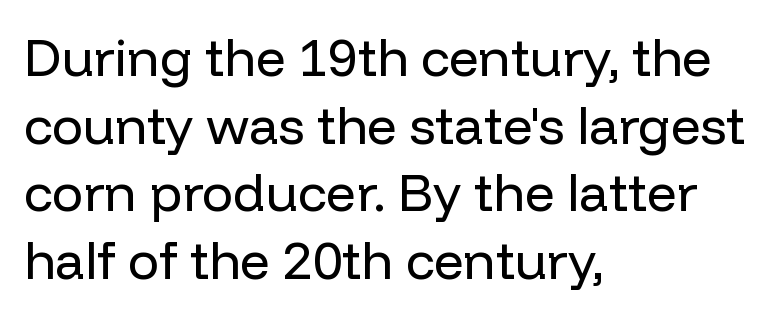
The letterforms sit shoulder to shoulder at normal distance. Stem width sits at or under what a default text font uses. Do the characters align in a grid? No, the font is proportional. Unlike italic type, these characters show no tilt at all. Leftover space on each line is placed entirely after the last word.
